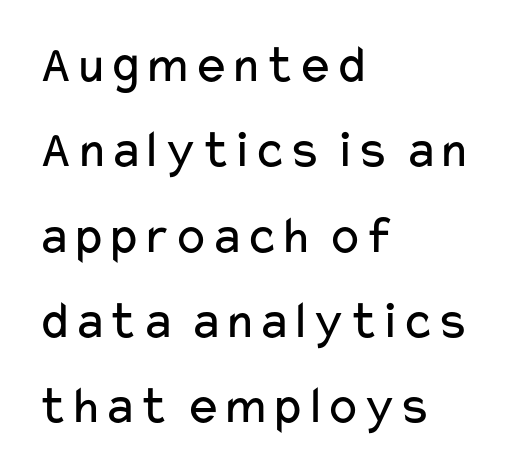
{"serif": "no", "italic": "no", "bold": "no", "weight": "regular", "width": "wide", "stroke_contrast": "low", "x_height": "medium", "monospaced": "no", "underline": "no", "align": "left", "line_spacing": "normal", "line_spacing_ratio": 1.58, "letter_spacing": "normal", "letter_spacing_em": 0.0, "glyph_px": 54}
